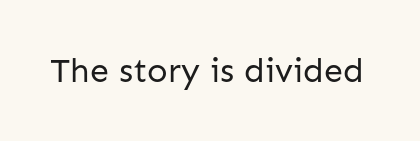
The image shows 34 px regular-weight sans-serif type, upright; set normal letter spacing, not underlined; low stroke contrast and a medium x-height.
